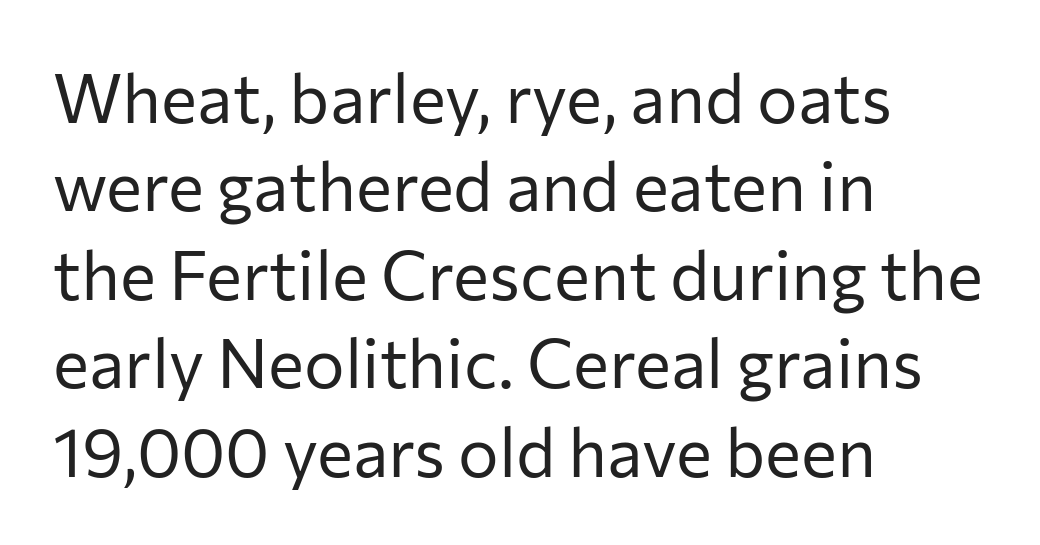
Q: Is the text bold? A: No.
Q: Is the text italic (slanted)? A: No, it is upright.
Q: Is the typeface a serif or a sans-serif typeface? A: Sans-serif.
Q: Is the text underlined? A: No.
Q: How is the paragraph aligned? A: Left-aligned.
Q: Is the spacing between letters normal or unusually wide? A: Normal.
Q: Is the spacing between lines tight, normal or loose? A: Normal.
Q: Width (condensed, normal, or wide)? A: Normal.
Q: Stroke contrast? A: Low.
Q: x-height? A: Medium.
Q: Monospaced? A: No.
